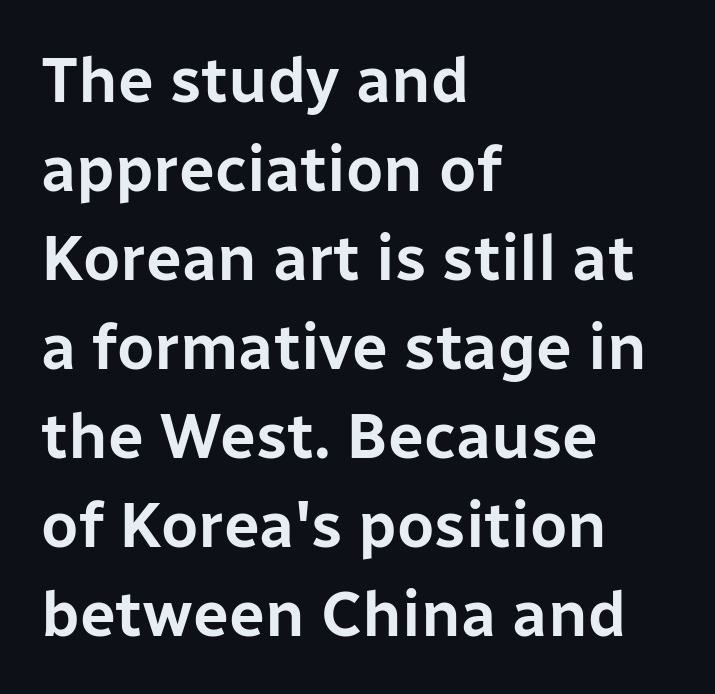
{"serif": "no", "italic": "no", "width": "normal", "stroke_contrast": "low", "x_height": "medium", "monospaced": "no", "underline": "no", "align": "left", "line_spacing": "normal", "line_spacing_ratio": 1.39, "letter_spacing": "normal", "letter_spacing_em": 0.0, "glyph_px": 64}
